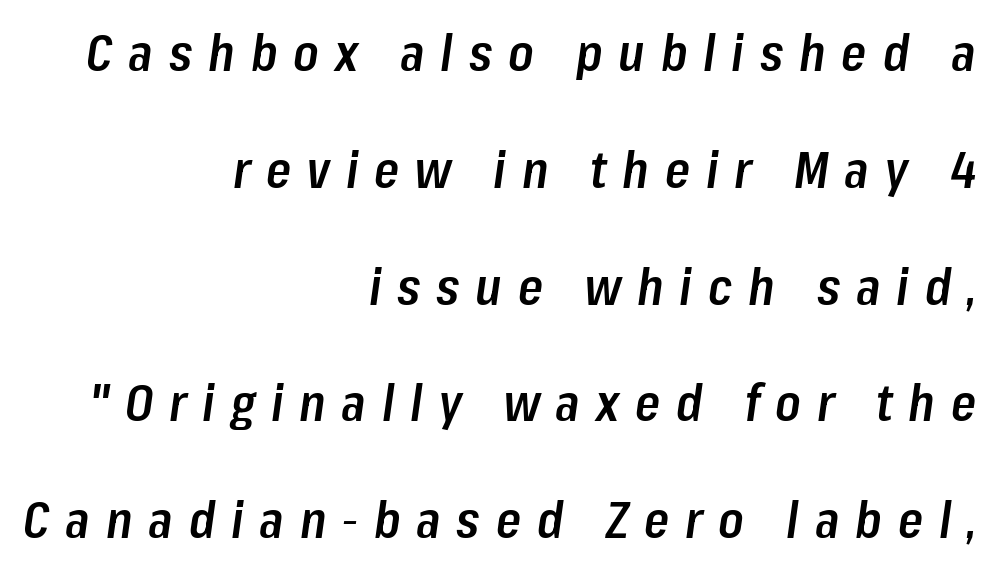
Q: Is the text bold? A: Semi-bold.
Q: Is the text italic (slanted)? A: Yes, it leans right by about 8 degrees.
Q: Is the text underlined? A: No.
Q: How is the paragraph aligned? A: Right-aligned.
Q: Is the spacing between letters normal or unusually wide? A: Unusually wide.
Q: Is the spacing between lines tight, normal or loose? A: Loose.
Q: Width (condensed, normal, or wide)? A: Condensed.
Q: Stroke contrast? A: Low.
Q: x-height? A: Medium.
Q: Monospaced? A: No.
